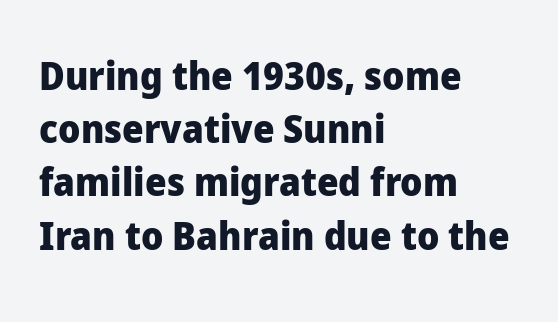
Q: Is the text bold? A: Yes.
Q: Is the text italic (slanted)? A: No, it is upright.
Q: Is the typeface a serif or a sans-serif typeface? A: Sans-serif.
Q: Is the text underlined? A: No.
Q: How is the paragraph aligned? A: Left-aligned.
Q: Is the spacing between letters normal or unusually wide? A: Normal.
Q: Is the spacing between lines tight, normal or loose? A: Normal.
Q: Width (condensed, normal, or wide)? A: Normal.
Q: Stroke contrast? A: Low.
Q: x-height? A: Medium.
Q: Monospaced? A: No.
